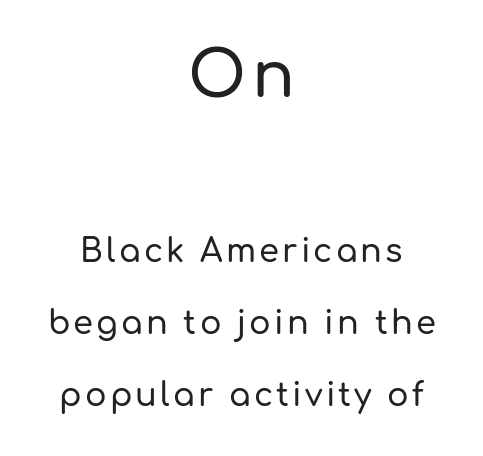
{"serif": "no", "italic": "no", "width": "normal", "stroke_contrast": "low", "x_height": "medium", "monospaced": "no", "underline": "no", "align": "center", "line_spacing": "loose", "line_spacing_ratio": 2.25, "larger_block": "first", "size_ratio": 1.97, "glyph_px": 63}
